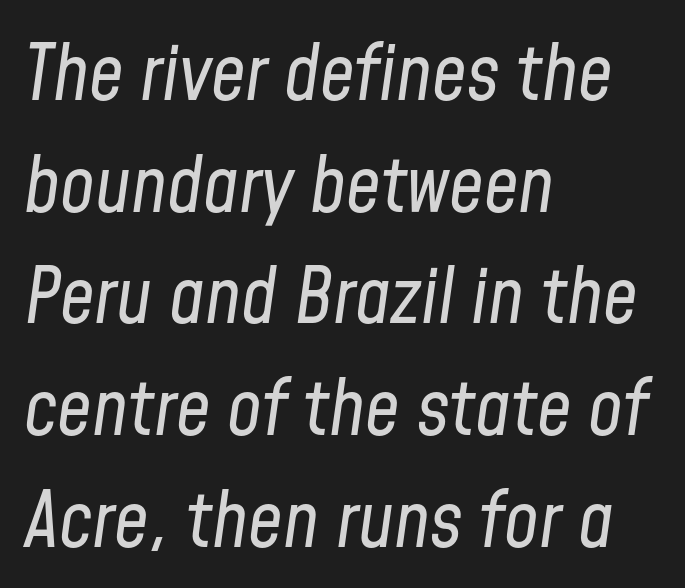
The image shows 77 px regular-weight, condensed type, italic (leaning right); set left-aligned, normal line spacing (1.45x), normal letter spacing, not underlined; low stroke contrast and a medium x-height.
